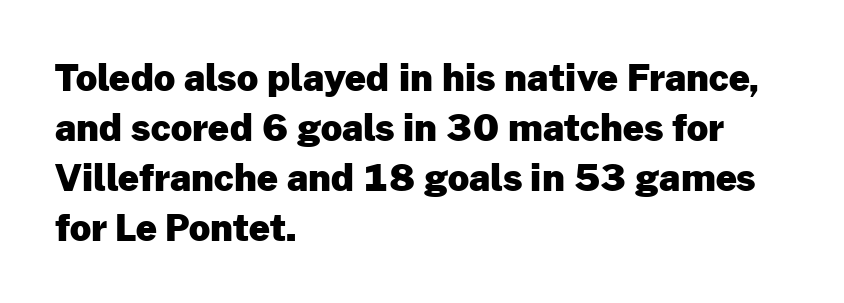
The image shows 37 px heavy sans-serif type, upright; set left-aligned, normal line spacing (1.35x), normal letter spacing, not underlined; low stroke contrast and a medium x-height.
